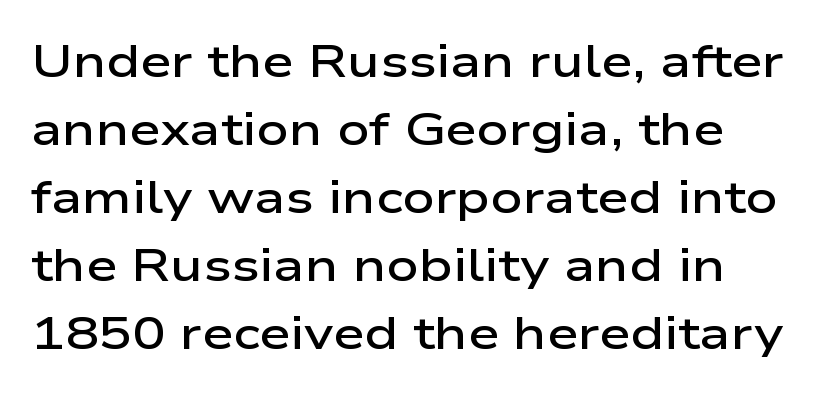
The image shows 45 px semibold, wide sans-serif type, upright; set normal line spacing (1.51x), normal letter spacing, not underlined; low stroke contrast and a medium x-height.
